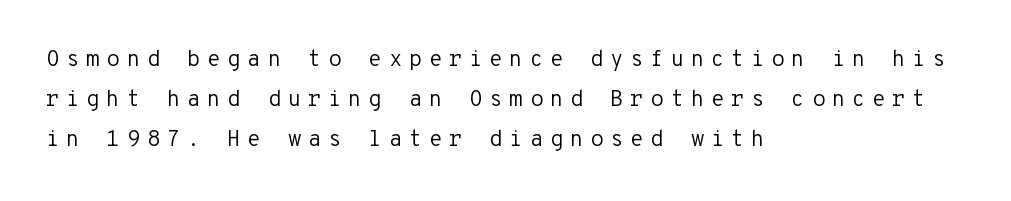
The characters are drawn with everyday or finer stroke widths. Just letters on the line, the space beneath them empty. If you drew a ruler down the left edge, every line would touch it. Posture: upright roman. In terms of letterspacing, this is a distinctly airy, spread setting.
